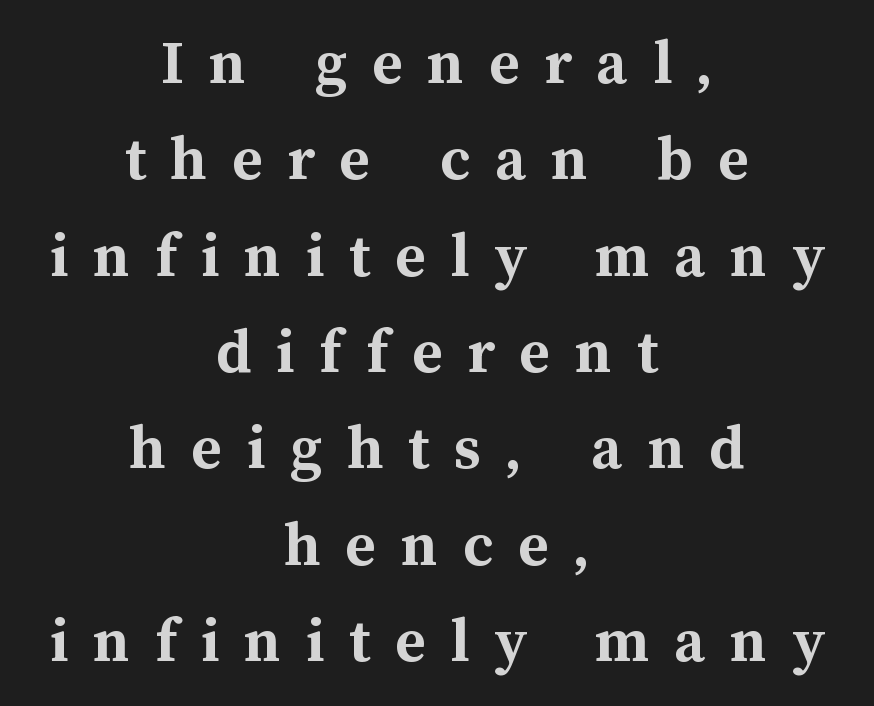
{"italic": "no", "bold": "yes", "weight": "semibold", "width": "normal", "stroke_contrast": "medium", "x_height": "medium", "monospaced": "no", "underline": "no", "align": "center", "line_spacing": "normal", "line_spacing_ratio": 1.46, "letter_spacing": "wide", "letter_spacing_em": 0.37, "glyph_px": 66}
